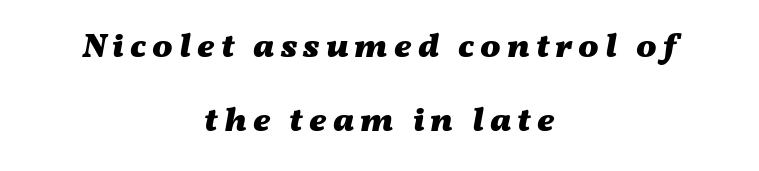
Slanted lettering throughout. Varying glyph widths throughout — classic text-font behaviour. The setting favours the middle, as headings and verse often do. Its strokes are broad and dark, the hallmark of bold type. The leading is generous, giving the passage an open texture.
